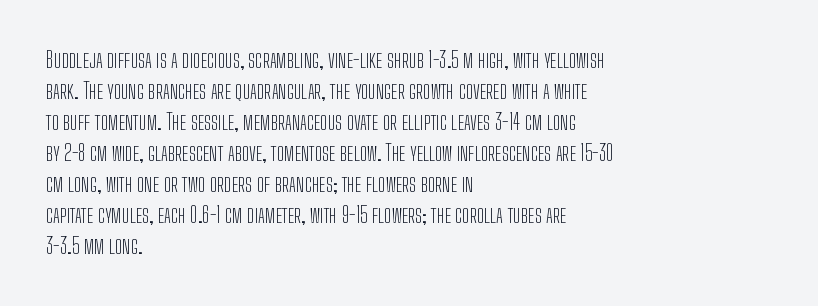
{"italic": "no", "bold": "no", "underline": "no", "align": "left", "line_spacing": "normal", "line_spacing_ratio": 1.41, "letter_spacing": "normal", "letter_spacing_em": 0.0, "glyph_px": 22}
